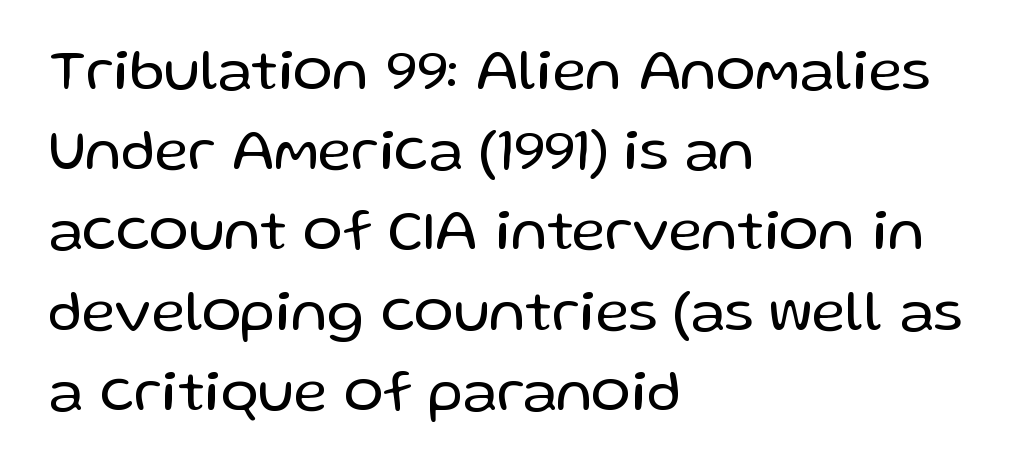
Compared with typical paragraphs, the rows here are spaced about the same. The font's upright variant was chosen for this text. The passage shown is typed in a proportional face where columns would drift. Has an underline been added? It has not. In terms of letterform style, serifs are entirely absent.
